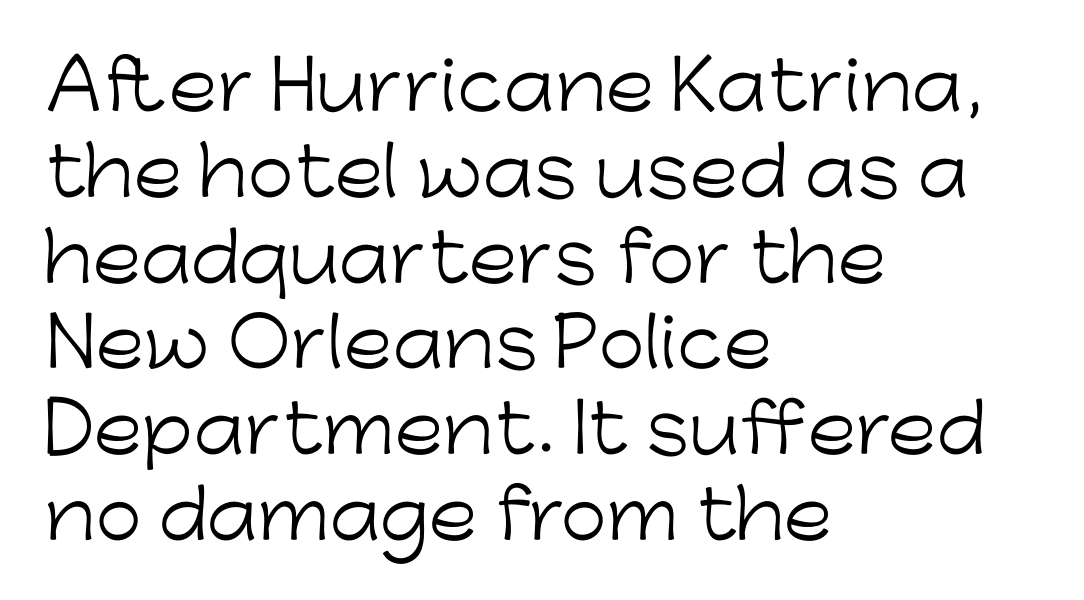
Characters remain perfectly vertical along every line. Interline gaps are of average width in this sample. The rendering uses natural spacing where letterforms have individual widths. This reads as an unemphasized weight, regular at the heaviest.
